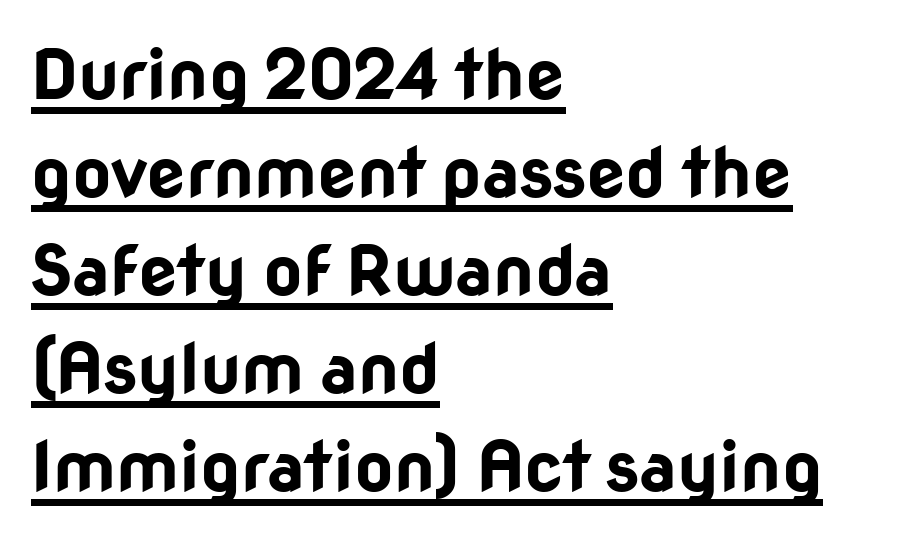
Q: Is the text bold? A: Yes.
Q: Is the text italic (slanted)? A: No, it is upright.
Q: Is the typeface a serif or a sans-serif typeface? A: Sans-serif.
Q: Is the text underlined? A: Yes.
Q: How is the paragraph aligned? A: Left-aligned.
Q: Is the spacing between letters normal or unusually wide? A: Normal.
Q: Is the spacing between lines tight, normal or loose? A: Normal.
Q: Width (condensed, normal, or wide)? A: Normal.
Q: Stroke contrast? A: Low.
Q: x-height? A: Medium.
Q: Monospaced? A: No.
